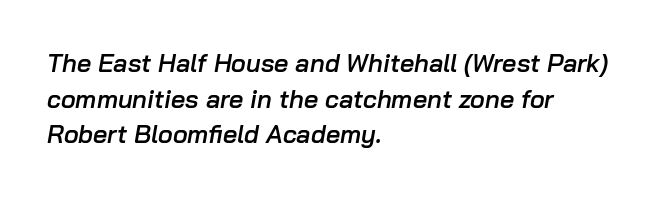
This sample keeps an unexceptional amount of space between lines. Nobody touched the tracking dial on this one. Decoration check: the copy has no underline. Compared with a centered layout, this one pins lines to the left instead. Rendered with sloped, italic letterforms.
